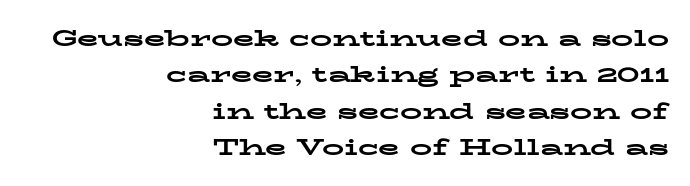
This sample uses an upright cut, with every glyph sitting square on the baseline. All the whitespace from short lines collects on the left. Inter-character spacing is left at the font's built-in metrics. Compared with typical paragraphs, the rows here are spaced about the same. Every letter is thick-stroked: bold, no question.
